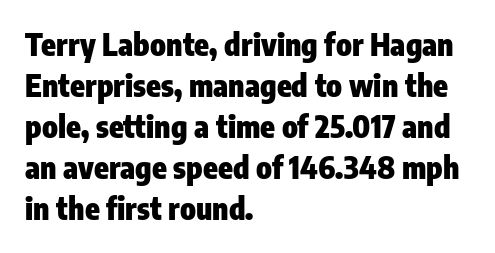
Q: Is the text bold? A: Yes.
Q: Is the text italic (slanted)? A: No, it is upright.
Q: Is the typeface a serif or a sans-serif typeface? A: Sans-serif.
Q: Is the text underlined? A: No.
Q: How is the paragraph aligned? A: Left-aligned.
Q: Is the spacing between letters normal or unusually wide? A: Normal.
Q: Is the spacing between lines tight, normal or loose? A: Normal.
Q: Width (condensed, normal, or wide)? A: Condensed.
Q: Stroke contrast? A: Low.
Q: x-height? A: Medium.
Q: Monospaced? A: No.
